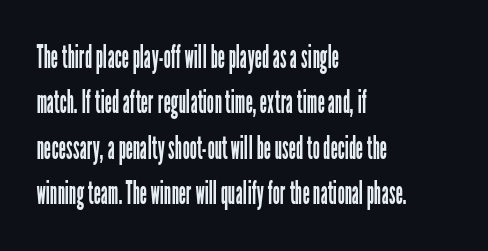
Q: Is the text bold? A: No.
Q: Is the text italic (slanted)? A: No, it is upright.
Q: Is the typeface a serif or a sans-serif typeface? A: Sans-serif.
Q: Is the text underlined? A: No.
Q: How is the paragraph aligned? A: Left-aligned.
Q: Is the spacing between letters normal or unusually wide? A: Normal.
Q: Is the spacing between lines tight, normal or loose? A: Normal.
Q: Width (condensed, normal, or wide)? A: Condensed.
Q: Stroke contrast? A: Low.
Q: x-height? A: Medium.
Q: Monospaced? A: No.
